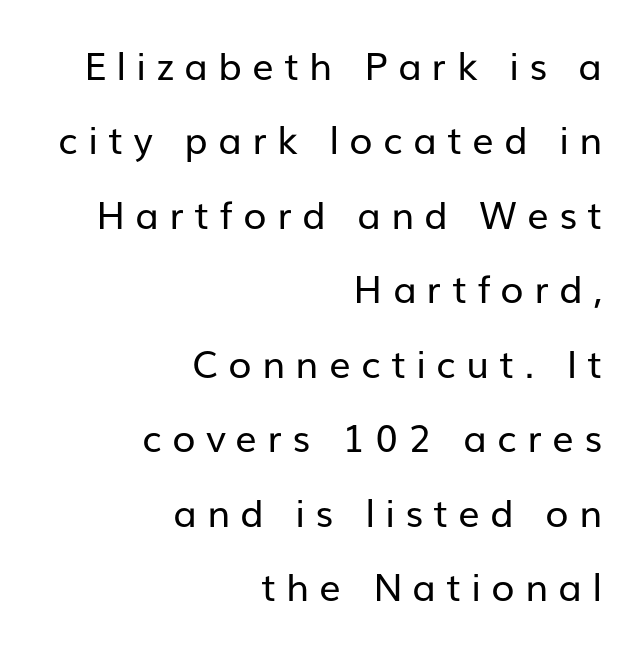
The image shows 38 px regular-weight sans-serif type, upright; set right-aligned, loose line spacing (1.96x), unusually wide letter spacing (+0.27 em), not underlined; low stroke contrast and a medium x-height.
